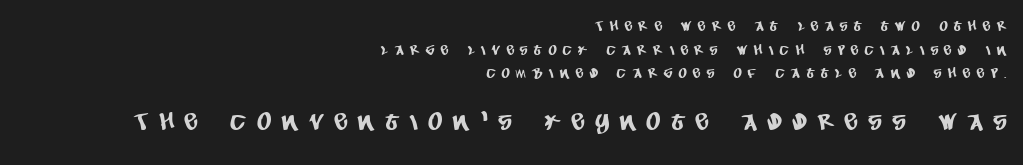
{"underline": "no", "align": "right", "line_spacing": "normal", "line_spacing_ratio": 1.69, "letter_spacing": "wide", "letter_spacing_em": 0.49, "larger_block": "second", "size_ratio": 1.71, "glyph_px": 24}
